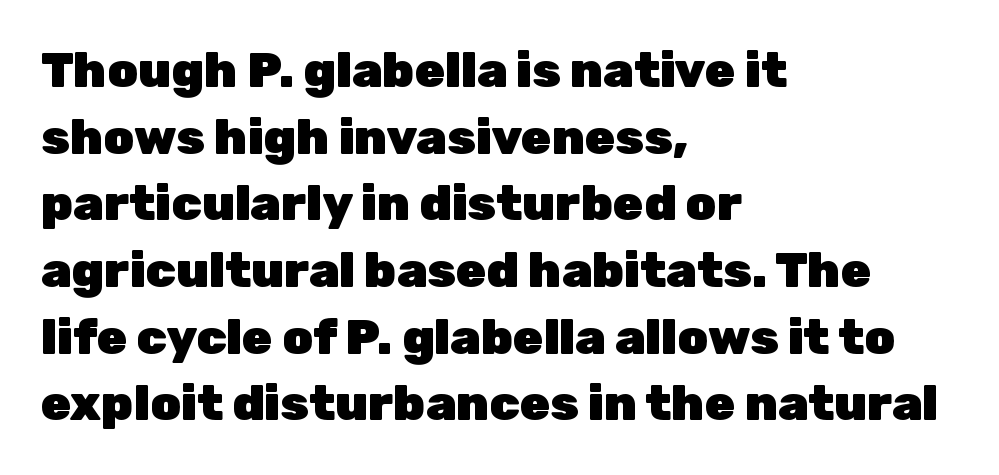
The image shows 49 px heavy sans-serif type, upright; set left-aligned, normal line spacing (1.36x), normal letter spacing, not underlined; low stroke contrast and a medium x-height.
